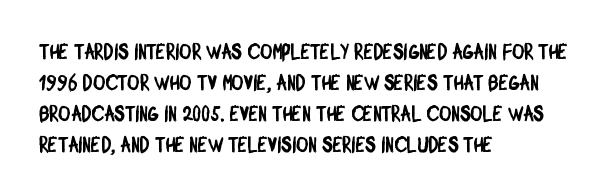
The image shows 21 px text type; set left-aligned, normal line spacing (1.47x), normal letter spacing, not underlined.
